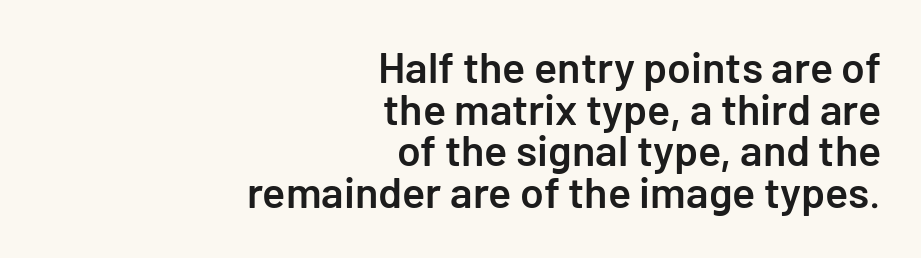
Q: Is the text bold? A: Semi-bold.
Q: Is the text italic (slanted)? A: No, it is upright.
Q: Is the typeface a serif or a sans-serif typeface? A: Sans-serif.
Q: Is the text underlined? A: No.
Q: How is the paragraph aligned? A: Right-aligned.
Q: Is the spacing between letters normal or unusually wide? A: Normal.
Q: Is the spacing between lines tight, normal or loose? A: Tight.
Q: Width (condensed, normal, or wide)? A: Normal.
Q: Stroke contrast? A: Low.
Q: x-height? A: Medium.
